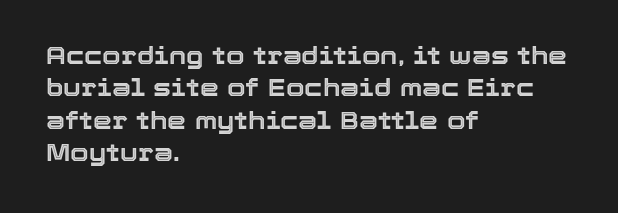
Q: Is the text italic (slanted)? A: No, it is upright.
Q: Is the text underlined? A: No.
Q: How is the paragraph aligned? A: Left-aligned.
Q: Is the spacing between letters normal or unusually wide? A: Normal.
Q: Is the spacing between lines tight, normal or loose? A: Normal.
